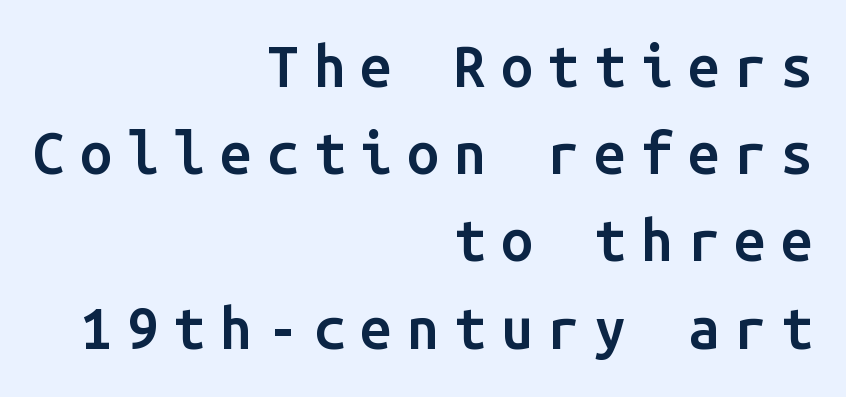
The image shows 57 px semibold sans-serif type, upright, monospaced; set right-aligned, normal line spacing (1.53x), unusually wide letter spacing (+0.26 em), not underlined; low stroke contrast and a medium x-height.
